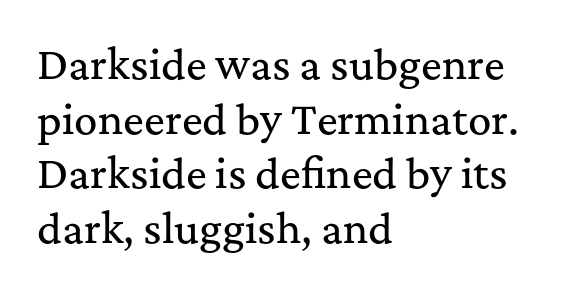
Q: Is the text italic (slanted)? A: No, it is upright.
Q: Is the typeface a serif or a sans-serif typeface? A: Serif.
Q: Is the text underlined? A: No.
Q: How is the paragraph aligned? A: Left-aligned.
Q: Is the spacing between letters normal or unusually wide? A: Normal.
Q: Is the spacing between lines tight, normal or loose? A: Normal.
Q: Width (condensed, normal, or wide)? A: Normal.
Q: Stroke contrast? A: Medium.
Q: x-height? A: Medium.
Q: Monospaced? A: No.
